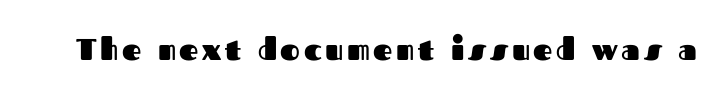
{"serif": "no", "italic": "no", "bold": "yes", "weight": "heavy", "width": "normal", "stroke_contrast": "medium", "x_height": "medium", "monospaced": "no", "underline": "no", "glyph_px": 30}
